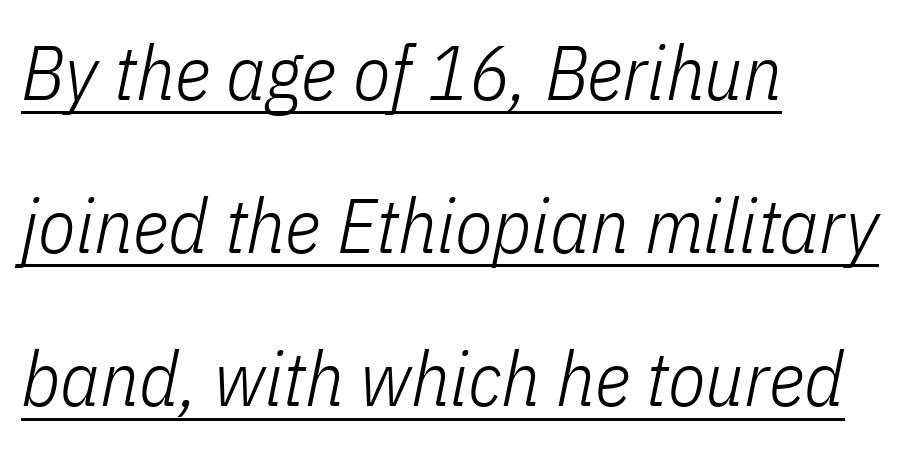
{"italic": "yes", "lean": "right", "slant_degrees": 11, "bold": "no", "weight": "light", "width": "condensed", "stroke_contrast": "low", "x_height": "medium", "monospaced": "no", "underline": "yes", "align": "left", "line_spacing": "loose", "line_spacing_ratio": 1.99, "letter_spacing": "normal", "letter_spacing_em": 0.0, "glyph_px": 77}
